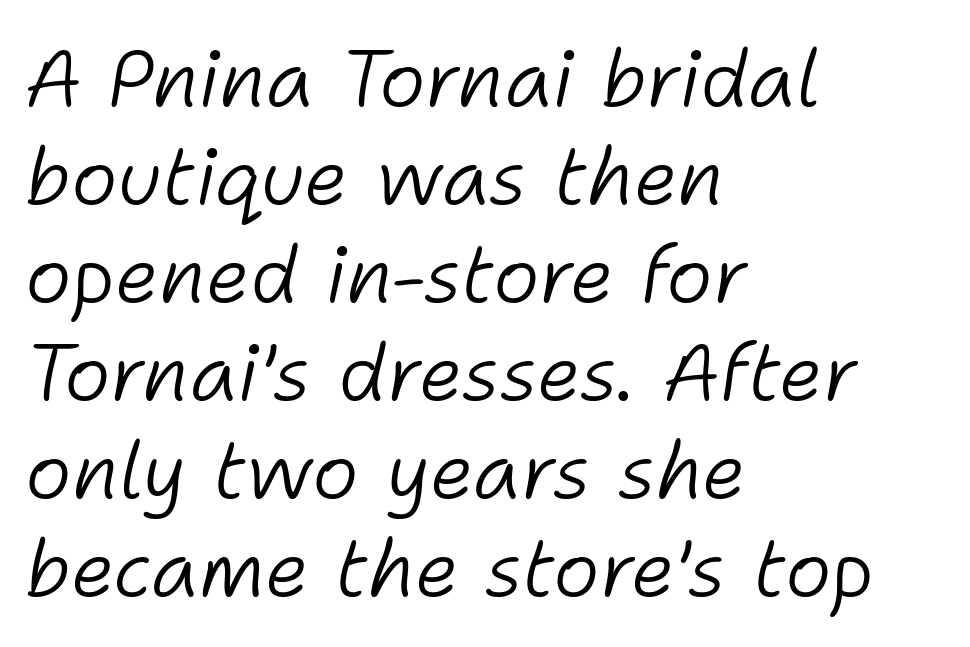
{"italic": "yes", "lean": "right", "slant_degrees": 11, "bold": "no", "weight": "light", "width": "normal", "stroke_contrast": "low", "x_height": "medium", "monospaced": "no", "underline": "no", "align": "left", "line_spacing_ratio": 1.24, "letter_spacing": "normal", "letter_spacing_em": 0.0, "glyph_px": 79}
